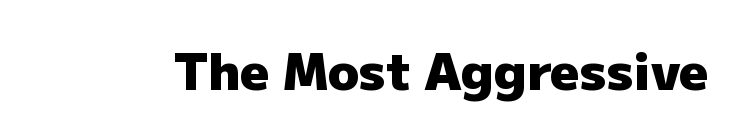
The image shows 51 px heavy sans-serif type, upright; set normal letter spacing, not underlined; low stroke contrast and a medium x-height.
